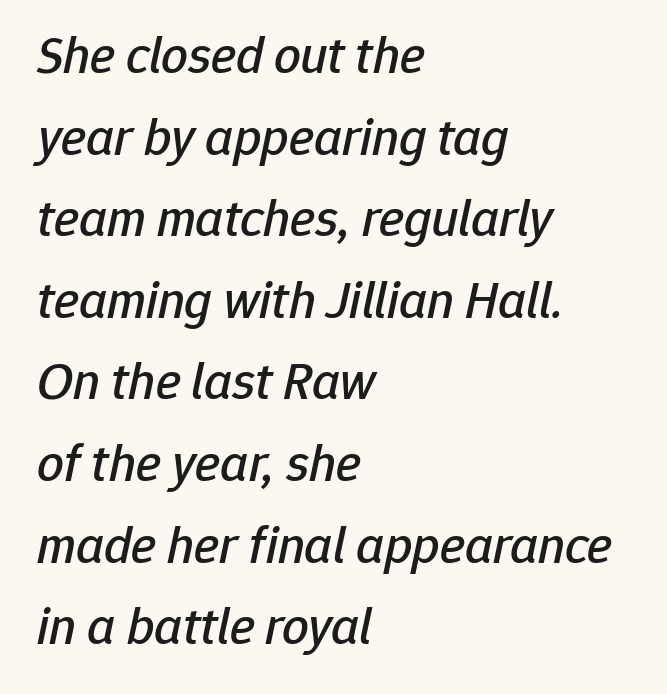
You could not count columns in this text — the font is proportionally spaced. The vertical gap from one line to the next is medium. This rendering uses left alignment, leaving the right contour irregular. The face used here has a pronounced slope to its letters.
